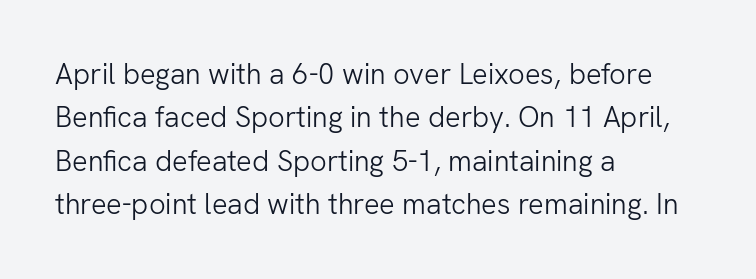
Q: Is the text bold? A: No.
Q: Is the text italic (slanted)? A: No, it is upright.
Q: Is the typeface a serif or a sans-serif typeface? A: Sans-serif.
Q: Is the text underlined? A: No.
Q: How is the paragraph aligned? A: Left-aligned.
Q: Is the spacing between letters normal or unusually wide? A: Normal.
Q: Is the spacing between lines tight, normal or loose? A: Normal.
Q: Width (condensed, normal, or wide)? A: Normal.
Q: Stroke contrast? A: Low.
Q: x-height? A: Medium.
Q: Monospaced? A: No.
